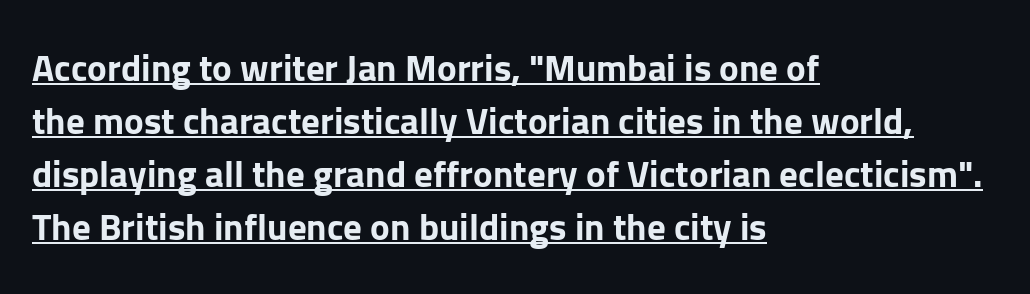
These lines are rendered in a variable-pitch font. Posture: vertical. Teacher's note: observe the even left margin — that is flush-left alignment. Weight check: bold — yes, fully. Rows of type keep a routine distance in the vertical direction.
